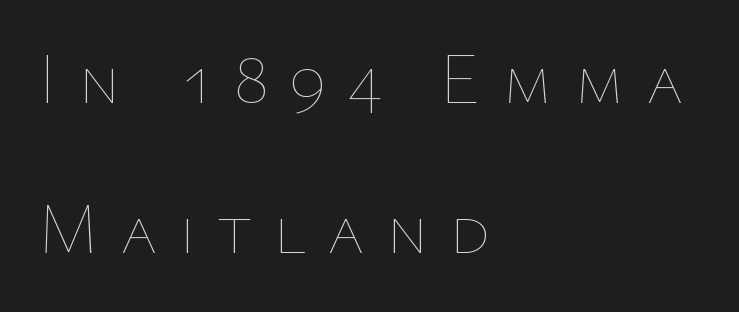
Q: Is the text bold? A: No.
Q: Is the text italic (slanted)? A: No, it is upright.
Q: Is the text underlined? A: No.
Q: How is the paragraph aligned? A: Left-aligned.
Q: Is the spacing between letters normal or unusually wide? A: Unusually wide.
Q: Is the spacing between lines tight, normal or loose? A: Loose.
Q: Width (condensed, normal, or wide)? A: Normal.
Q: Stroke contrast? A: Low.
Q: x-height? A: Medium.
Q: Monospaced? A: No.
